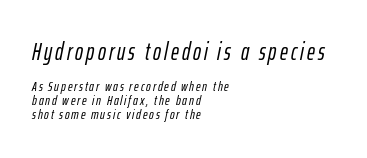
Q: Is the text italic (slanted)? A: Yes, it leans right by about 12 degrees.
Q: Is the text underlined? A: No.
Q: How is the paragraph aligned? A: Left-aligned.
Q: Is the spacing between lines tight, normal or loose? A: Tight.
Q: Which block of text is set in a larger size, the first (top) or the second (bottom)? A: The first (top) one.
